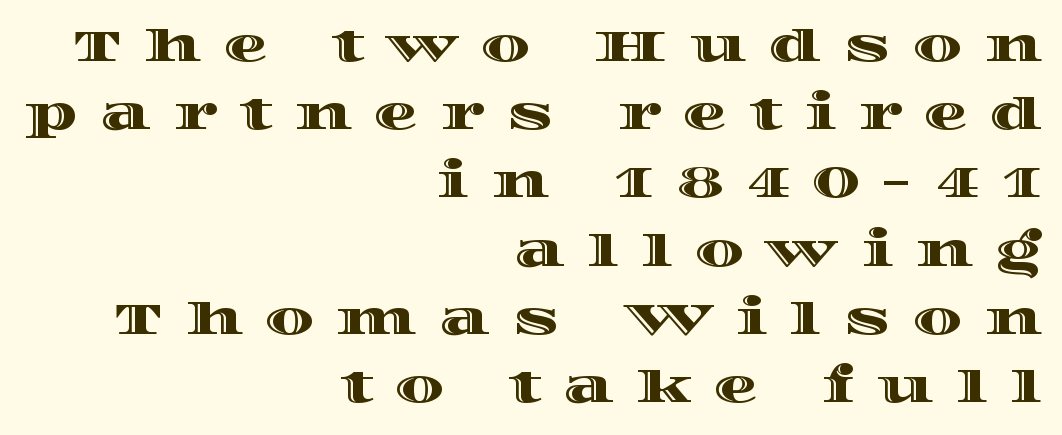
{"italic": "no", "width": "wide", "x_height": "large", "monospaced": "no", "underline": "no", "align": "right", "line_spacing": "normal", "line_spacing_ratio": 1.55, "letter_spacing": "wide", "letter_spacing_em": 0.5, "glyph_px": 44}
